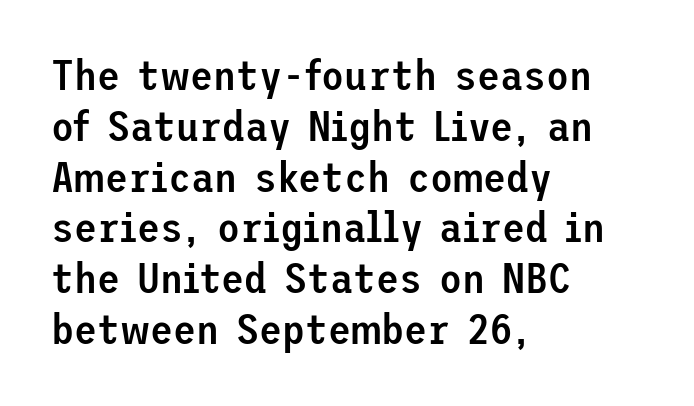
Note: no serifs on the glyphs. The font's upright variant was chosen for this text. This is the in-between weight designers call semibold or demi. A bare baseline throughout the passage.
